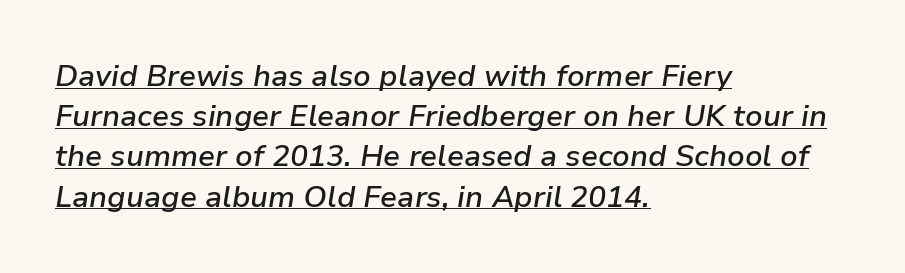
The image shows 30 px semibold type, italic (leaning right); set left-aligned, normal line spacing (1.34x), normal letter spacing, underlined; low stroke contrast and a medium x-height.
